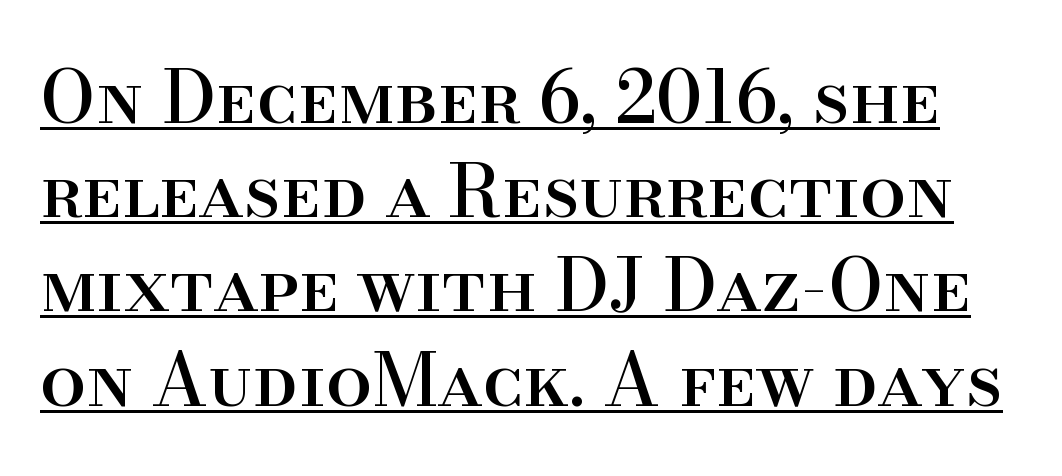
The image shows 73 px serif type, upright; set normal line spacing (1.29x), normal letter spacing, underlined; high stroke contrast and a small x-height.
